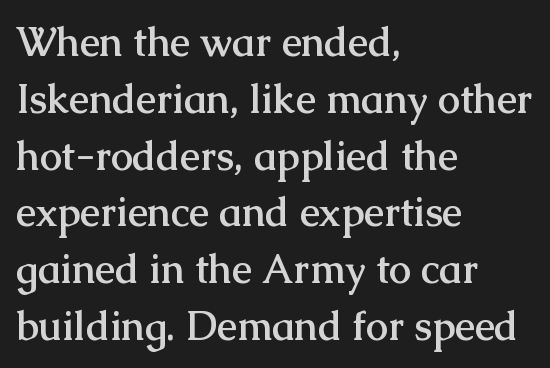
The image shows 40 px semibold serif type, upright; set left-aligned, normal line spacing (1.42x), normal letter spacing, not underlined; medium stroke contrast and a medium x-height.
